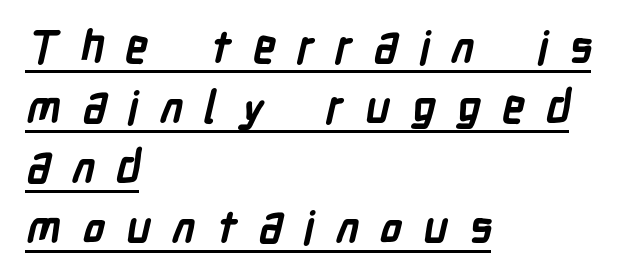
Q: Is the text bold? A: Yes.
Q: Is the typeface a serif or a sans-serif typeface? A: Sans-serif.
Q: Is the text underlined? A: Yes.
Q: How is the paragraph aligned? A: Left-aligned.
Q: Is the spacing between letters normal or unusually wide? A: Unusually wide.
Q: Is the spacing between lines tight, normal or loose? A: Normal.
Q: Width (condensed, normal, or wide)? A: Condensed.
Q: Stroke contrast? A: Low.
Q: x-height? A: Medium.
Q: Monospaced? A: No.
